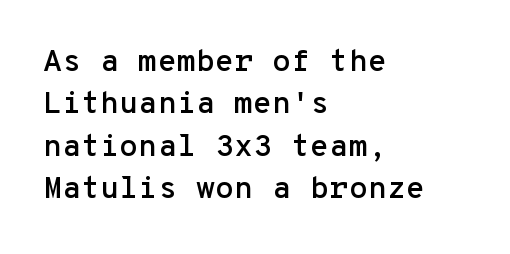
Q: Is the text italic (slanted)? A: No, it is upright.
Q: Is the typeface a serif or a sans-serif typeface? A: Sans-serif.
Q: Is the text underlined? A: No.
Q: How is the paragraph aligned? A: Left-aligned.
Q: Is the spacing between letters normal or unusually wide? A: Normal.
Q: Is the spacing between lines tight, normal or loose? A: Normal.
Q: Width (condensed, normal, or wide)? A: Normal.
Q: Stroke contrast? A: Low.
Q: x-height? A: Medium.
Q: Monospaced? A: Yes.
